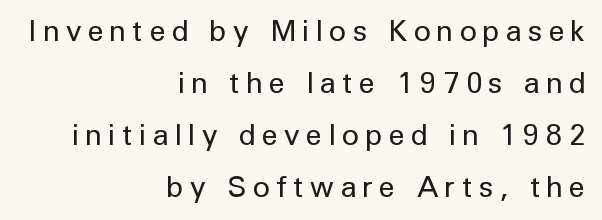
Spacing verdict: proportional, widths tailored to each character. One-word summary of the alignment: right. The passage shown has open, widely tracked lettering throughout. Each stroke keeps to a modest, everyday thickness or less.
